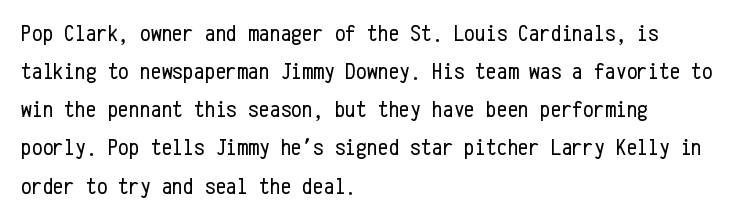
Is there much room between lines? A standard amount, neither cramped nor airy. A roman cut, with each character standing at attention. How are the letters spaced? Ordinarily, with no added tracking. This rendering features lettering with no underline. The paragraph shown leans on its left margin. The weight tops out at a normal text grade.
